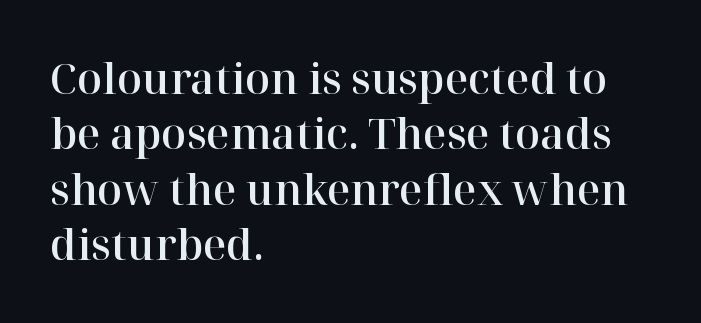
Think of a printed novel: that variable character pitch is what you see here. Do the letters lean? They stand straight. Successive baselines arrive at the customary interval. Descenders are the only things crossing below the line. One-word summary of the alignment: left.
